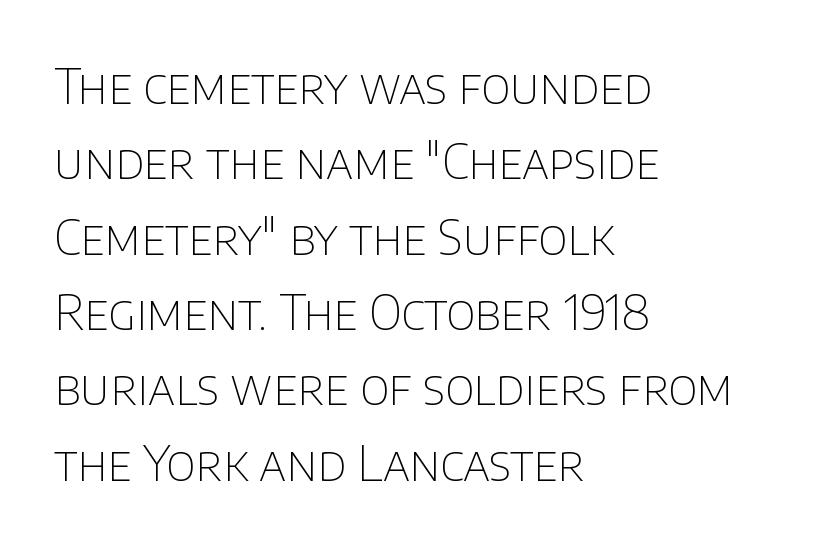
In terms of letterspacing, this is plain default setting. The passage shown stacks its lines at a standard gap. Unlike italic type, these characters show no tilt at all. Each letter keeps its own natural width here, so spacing adapts to shape. This rendering uses left alignment, leaving the right contour irregular.
